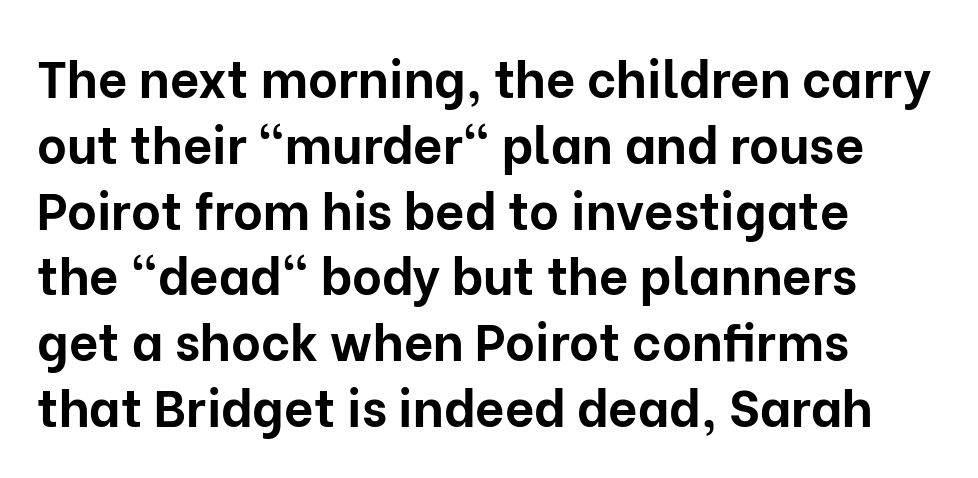
{"serif": "no", "italic": "no", "bold": "yes", "weight": "bold", "width": "normal", "stroke_contrast": "low", "x_height": "medium", "monospaced": "no", "underline": "no", "align": "left", "line_spacing": "normal", "line_spacing_ratio": 1.29, "letter_spacing": "normal", "letter_spacing_em": 0.0, "glyph_px": 51}
